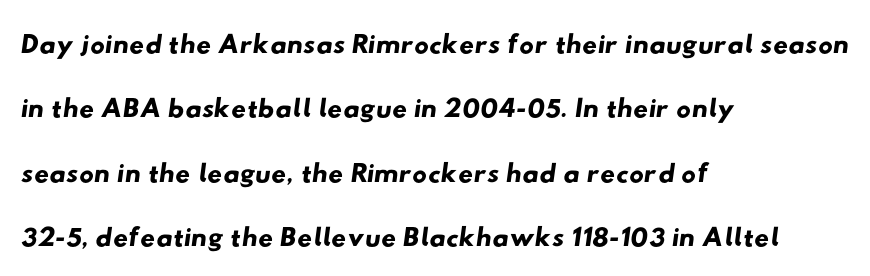
The image shows 41 px wide sans-serif type; set left-aligned, normal line spacing (1.57x), normal letter spacing, not underlined; low stroke contrast and a small x-height.
